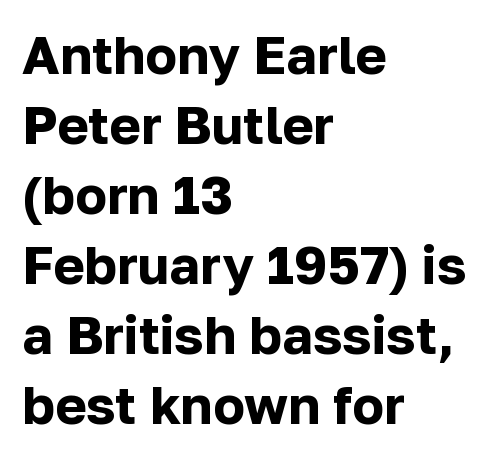
The passage shown is typed in a proportional face where columns would drift. Summary of weight: heavy, a full bold. This is the regular roman posture of the typeface. Type without underlining. The typeface chosen for these lines omits serifs. The rows are spaced the way most documents space them.
